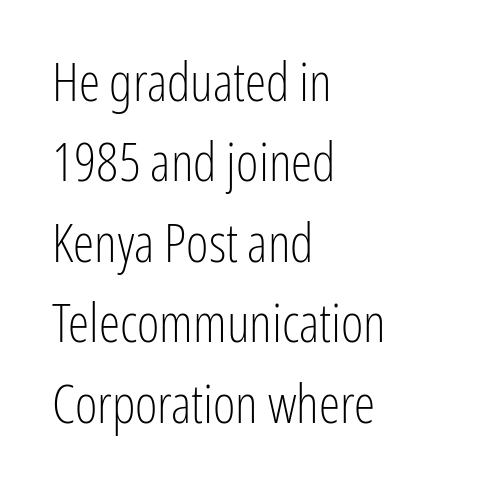
{"serif": "no", "italic": "no", "bold": "no", "weight": "light", "width": "condensed", "stroke_contrast": "low", "x_height": "medium", "monospaced": "no", "underline": "no", "align": "left", "line_spacing": "normal", "line_spacing_ratio": 1.49, "letter_spacing": "normal", "letter_spacing_em": 0.0, "glyph_px": 54}
